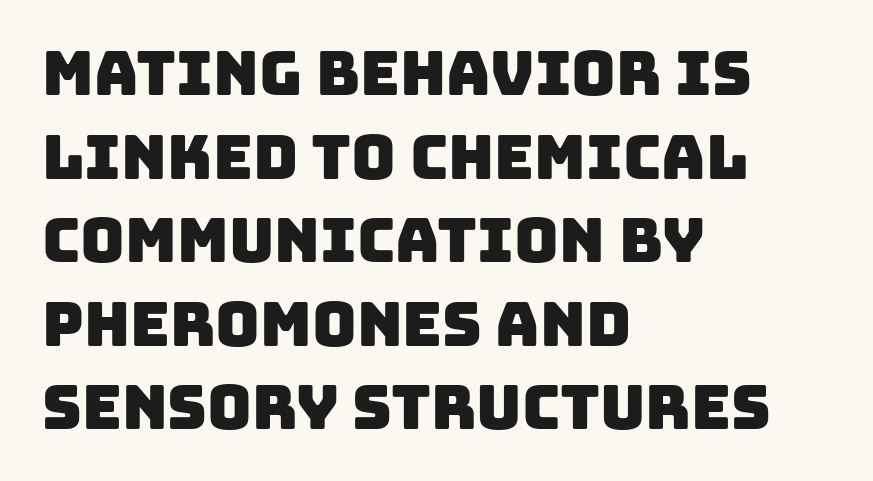
{"serif": "no", "width": "normal", "stroke_contrast": "low", "x_height": "large", "monospaced": "no", "underline": "no", "align": "left", "line_spacing": "normal", "line_spacing_ratio": 1.37, "letter_spacing": "normal", "letter_spacing_em": 0.0, "glyph_px": 61}
